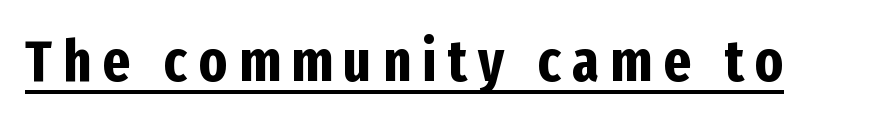
The image shows 59 px bold, condensed sans-serif type, upright; set underlined; low stroke contrast and a medium x-height.
